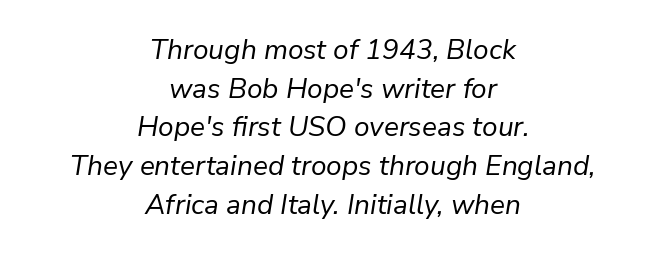
{"italic": "yes", "lean": "right", "slant_degrees": 9, "bold": "no", "weight": "regular", "width": "normal", "stroke_contrast": "low", "x_height": "medium", "monospaced": "no", "underline": "no", "align": "center", "line_spacing": "normal", "line_spacing_ratio": 1.38, "letter_spacing": "normal", "letter_spacing_em": 0.0, "glyph_px": 28}
